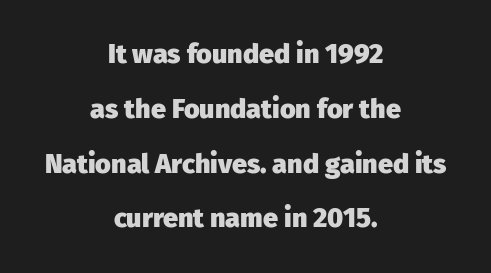
{"italic": "no", "bold": "yes", "underline": "no", "align": "center", "line_spacing": "loose", "line_spacing_ratio": 2.03, "letter_spacing": "normal", "letter_spacing_em": 0.0, "glyph_px": 27}
